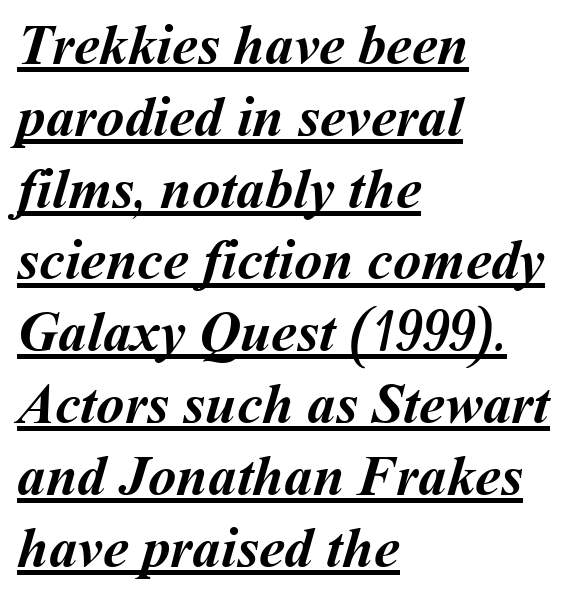
In terms of letterspacing, this is plain default setting. Stroke thickness is high; the sample reads as a true bold. The lines in this sample share a left origin and differ only in where they stop. Compared with typical paragraphs, the rows here are spaced about the same.
